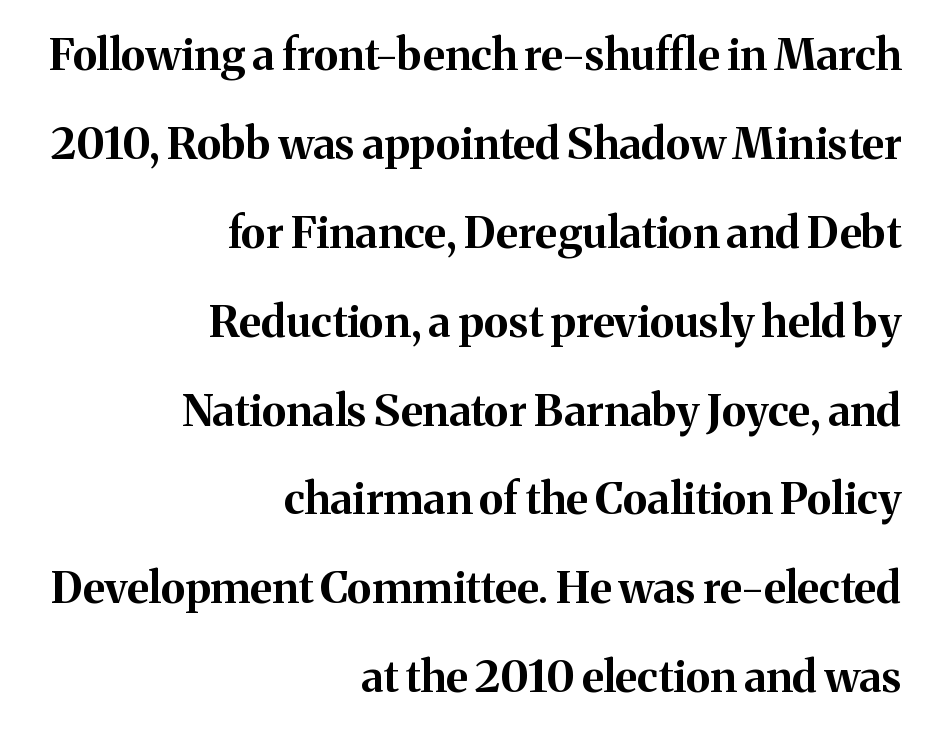
{"serif": "yes", "italic": "no", "bold": "yes", "weight": "bold", "width": "normal", "stroke_contrast": "medium", "x_height": "medium", "monospaced": "no", "underline": "no", "align": "right", "line_spacing": "loose", "line_spacing_ratio": 2.02, "letter_spacing": "normal", "letter_spacing_em": 0.0, "glyph_px": 44}
